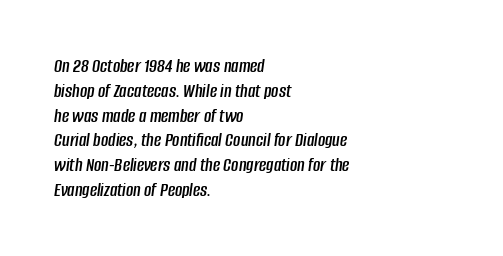
The image shows 20 px text type, italic (leaning right); set left-aligned, line spacing 1.24x, normal letter spacing, not underlined.
